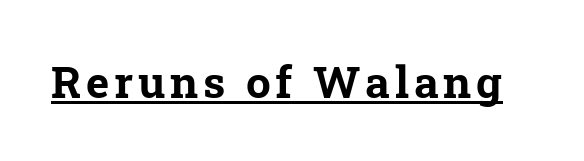
Q: Is the text bold? A: Yes.
Q: Is the typeface a serif or a sans-serif typeface? A: Serif.
Q: Is the text underlined? A: Yes.
Q: Width (condensed, normal, or wide)? A: Normal.
Q: Stroke contrast? A: Low.
Q: x-height? A: Medium.
Q: Monospaced? A: No.
